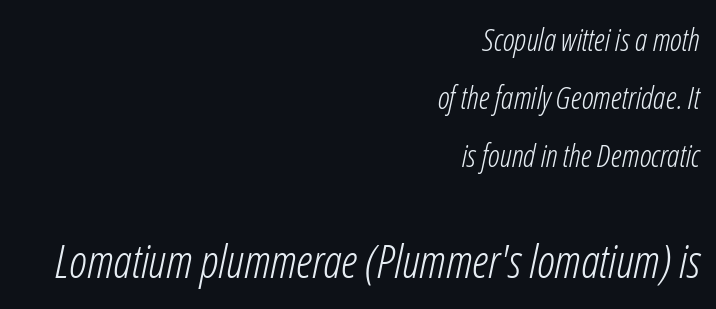
The image shows 46 px light, condensed type, italic (leaning right); set right-aligned, line spacing 1.87x, normal letter spacing, not underlined; the second (bottom) block is 1.48x larger; low stroke contrast and a medium x-height.
